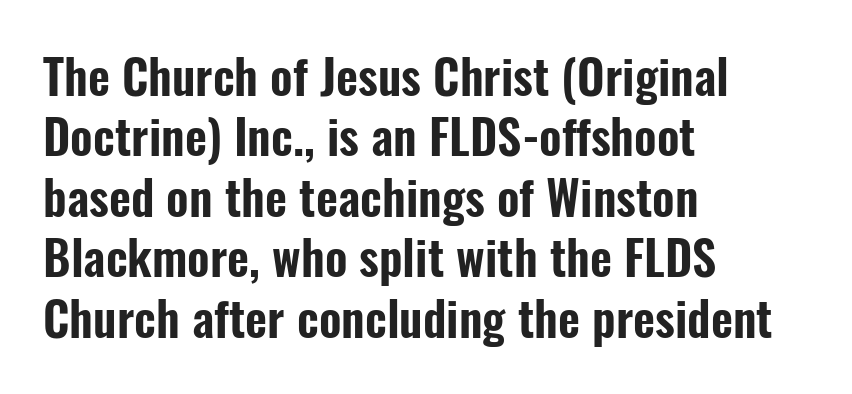
The string is rendered with underlining switched off. Posture: vertical. Is this a fixed-width face? No — the glyphs have proportional, varying widths. Reading down the block, your eye returns to a fixed left position each line. Note: no serifs on the glyphs. If you measured baseline to baseline, you'd find a middling distance.
